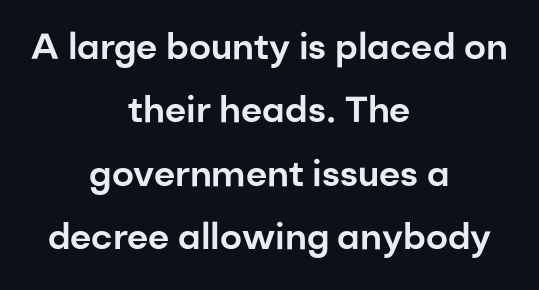
{"serif": "no", "italic": "no", "width": "normal", "stroke_contrast": "low", "x_height": "medium", "monospaced": "no", "underline": "no", "align": "center", "line_spacing_ratio": 1.76, "letter_spacing": "normal", "letter_spacing_em": 0.0, "glyph_px": 36}
